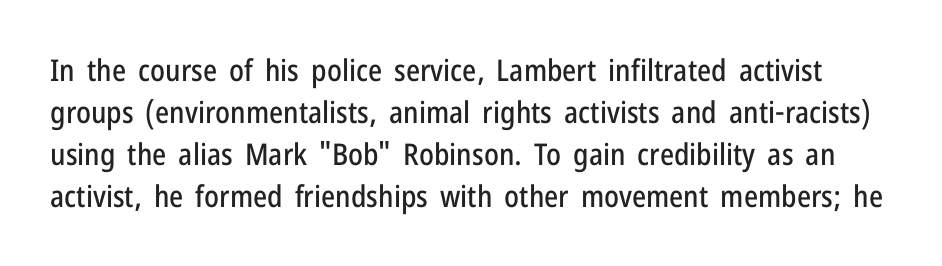
Q: Is the text italic (slanted)? A: No, it is upright.
Q: Is the typeface a serif or a sans-serif typeface? A: Sans-serif.
Q: Is the text underlined? A: No.
Q: Is the spacing between letters normal or unusually wide? A: Normal.
Q: Is the spacing between lines tight, normal or loose? A: Normal.
Q: Width (condensed, normal, or wide)? A: Condensed.
Q: Stroke contrast? A: Low.
Q: x-height? A: Medium.
Q: Monospaced? A: No.
